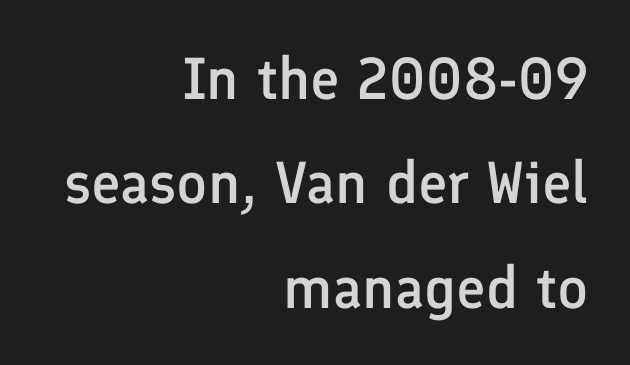
The image shows 59 px semibold sans-serif type, upright; set right-aligned, line spacing 1.77x, normal letter spacing, not underlined; low stroke contrast and a medium x-height.
